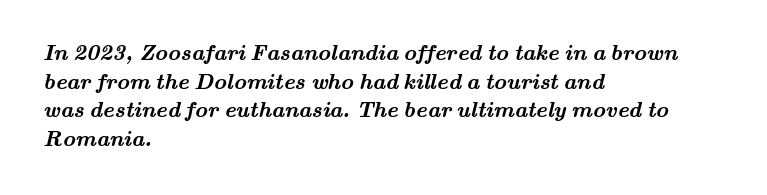
Rule under the text: the space is simply empty. Compared with typical paragraphs, the rows here are spaced about the same. Typographic density is high because the face is bold. This sample is left-justified, so line endings fall wherever the words run out.
